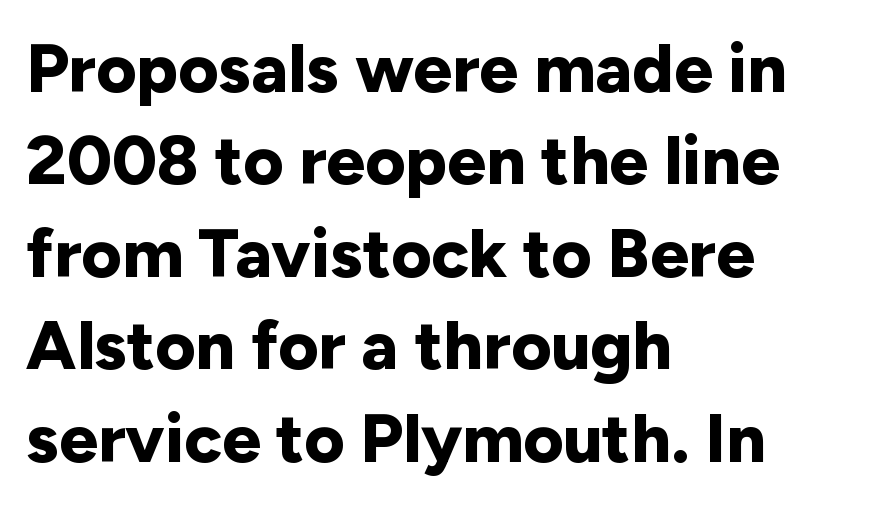
{"serif": "no", "italic": "no", "bold": "yes", "weight": "bold", "width": "normal", "stroke_contrast": "low", "x_height": "medium", "monospaced": "no", "underline": "no", "align": "left", "line_spacing": "normal", "line_spacing_ratio": 1.34, "letter_spacing": "normal", "letter_spacing_em": 0.0, "glyph_px": 69}
